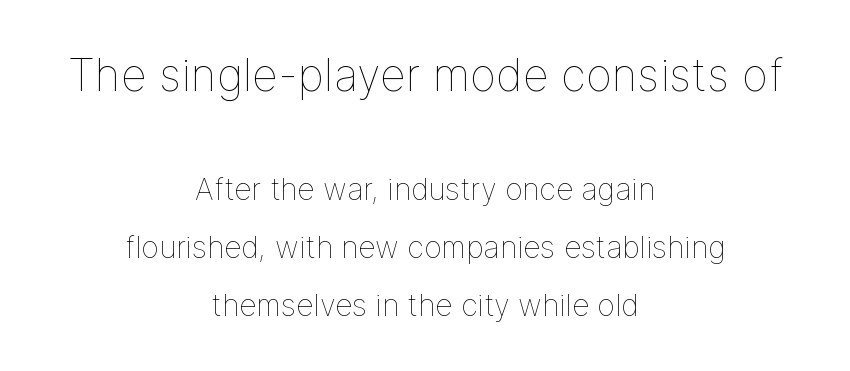
{"italic": "no", "bold": "no", "weight": "thin", "width": "normal", "stroke_contrast": "low", "x_height": "medium", "monospaced": "no", "underline": "no", "align": "center", "line_spacing": "loose", "line_spacing_ratio": 1.93, "letter_spacing": "normal", "letter_spacing_em": 0.0, "larger_block": "first", "size_ratio": 1.5, "glyph_px": 45}
